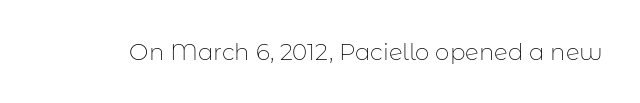
{"italic": "no", "bold": "no", "underline": "no", "letter_spacing": "normal", "letter_spacing_em": 0.0, "glyph_px": 23}
